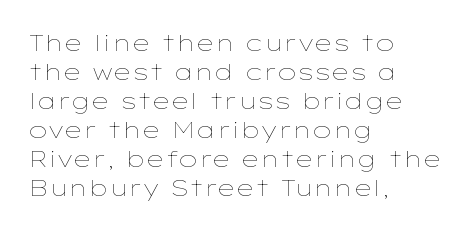
A typesetter would call this zero additional tracking. If you drew a line through each stem, it would be perfectly vertical. This block has exactly the height ordinary leading produces. Teacher's note: observe the even left margin — that is flush-left alignment. The area under the type is left untouched. This is not heavy type; no bold has been used.
